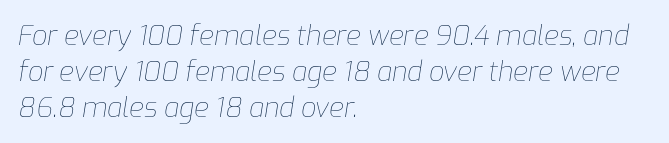
Line spacing here is normal. Default kerning and tracking; the words read as compact shapes. The characters are drawn with everyday or finer stroke widths. Anything drawn beneath the words? Only blank space.
